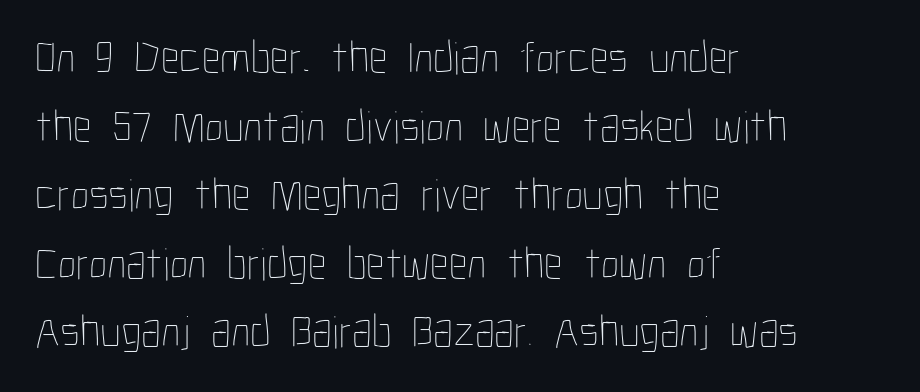
{"italic": "no", "bold": "no", "weight": "thin", "width": "condensed", "stroke_contrast": "low", "x_height": "medium", "monospaced": "no", "underline": "no", "align": "left", "line_spacing": "normal", "line_spacing_ratio": 1.49, "letter_spacing": "normal", "letter_spacing_em": 0.0, "glyph_px": 46}
